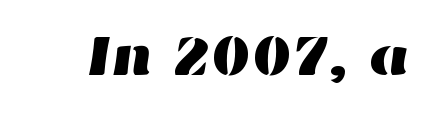
The image shows 57 px wide type; set normal letter spacing, not underlined; high stroke contrast and a medium x-height.
